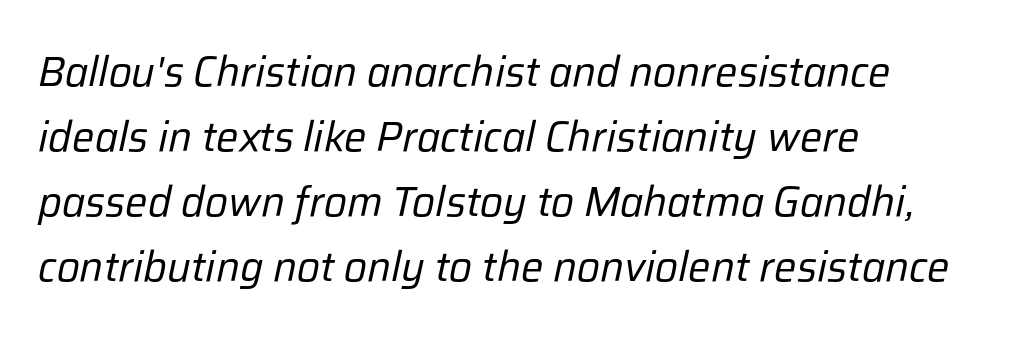
The image shows 42 px regular-weight type, italic (leaning right); set left-aligned, normal line spacing (1.55x), normal letter spacing, not underlined; low stroke contrast and a medium x-height.
